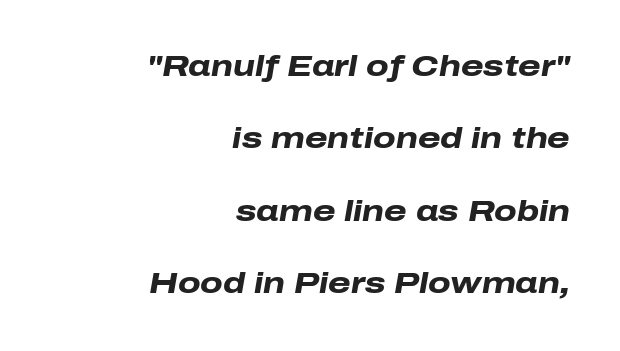
The image shows 29 px heavy, wide type, italic (leaning right); set right-aligned, loose line spacing (2.5x), normal letter spacing, not underlined; low stroke contrast and a medium x-height.
